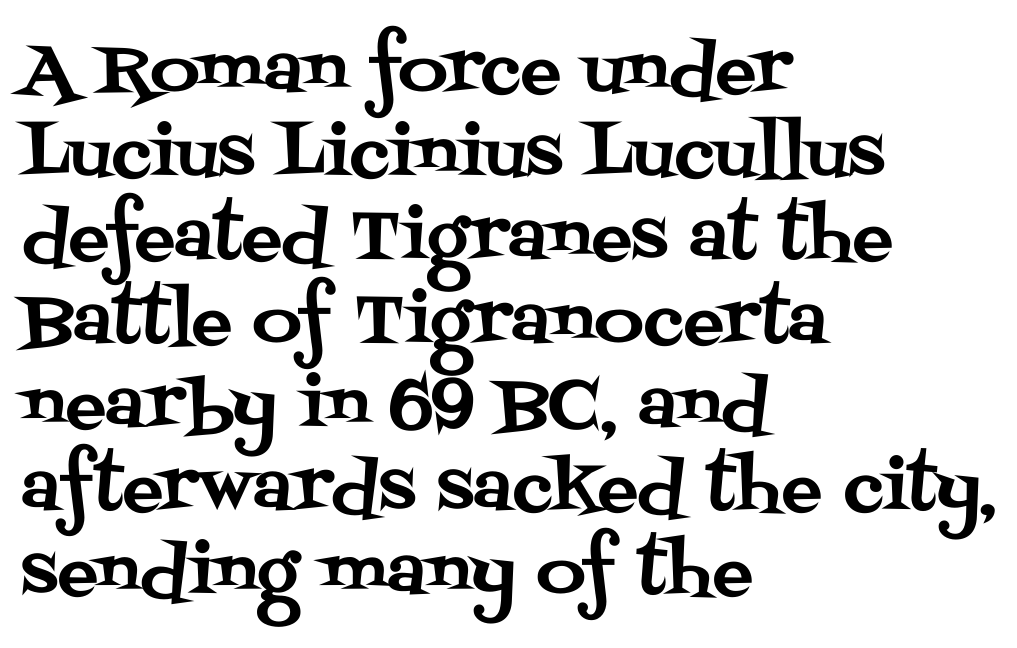
{"serif": "yes", "italic": "no", "width": "normal", "stroke_contrast": "medium", "x_height": "large", "monospaced": "no", "underline": "no", "align": "left", "line_spacing_ratio": 1.23, "letter_spacing": "normal", "letter_spacing_em": 0.0, "glyph_px": 68}
